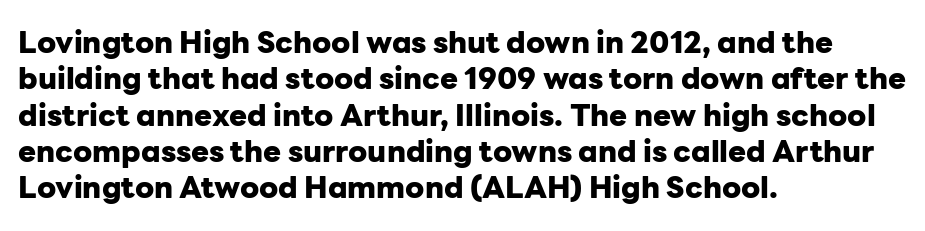
Strokes here are thick enough to call this a true bold. Nothing unusual about the tracking: characters are spaced as the font intends. Character widths vary here, with narrow letters taking less room than wide ones. The string is rendered with underlining switched off. Alignment: flush left.
